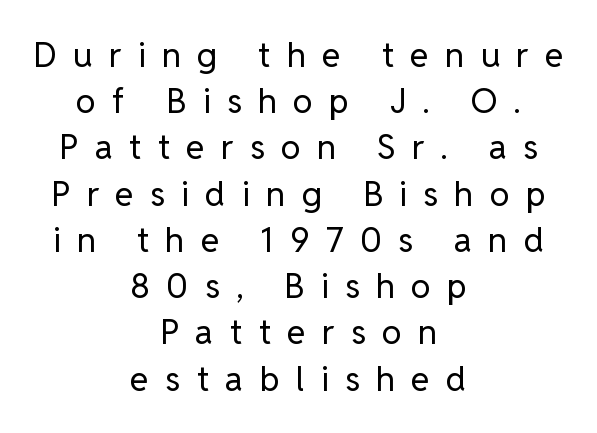
Compared with a typical body face, this is equally light or lighter still. The passage is arranged like a title page — every line centered. The designer left line spacing at the default. Here the glyphs are tracked loosely, breaking word shapes into spaced letters. Nothing sits at the stroke ends, so this counts as sans-serif. It's the straight-up-and-down kind of type.
